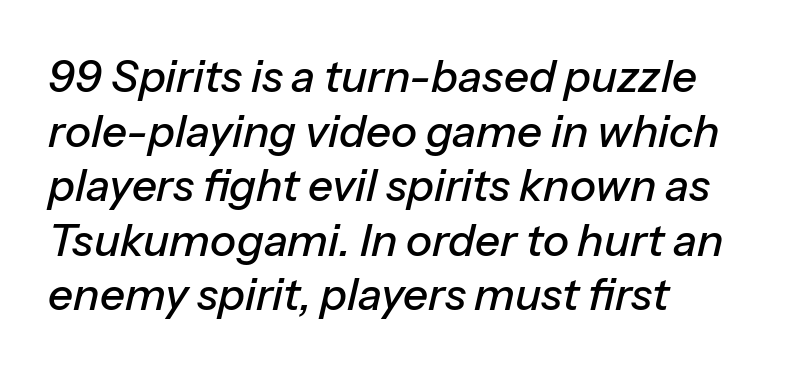
The image shows 44 px text type, italic (leaning right); set left-aligned, line spacing 1.24x, normal letter spacing, not underlined; low stroke contrast and a medium x-height.
